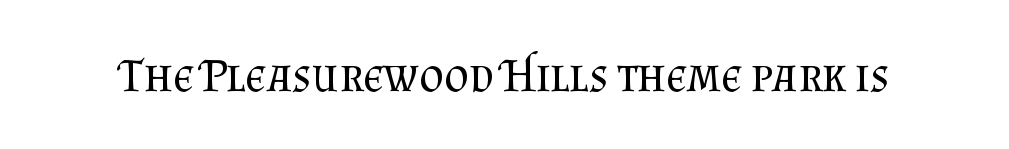
{"serif": "yes", "italic": "no", "bold": "no", "weight": "regular", "width": "normal", "stroke_contrast": "medium", "x_height": "small", "monospaced": "no", "underline": "no", "letter_spacing": "normal", "letter_spacing_em": 0.0, "glyph_px": 47}
